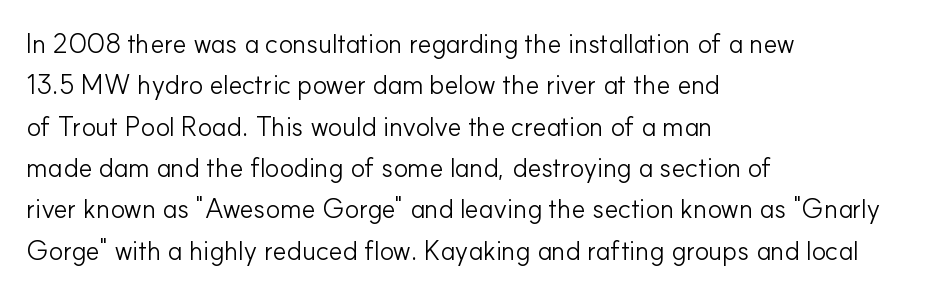
In terms of leading, this rendering sits right in the middle. The lettering stays uniformly vertical, giving the passage a roman look. Decoration check: the copy has no underline. The passage shown is not bold in any degree. How are the letters spaced? Ordinarily, with no added tracking.
